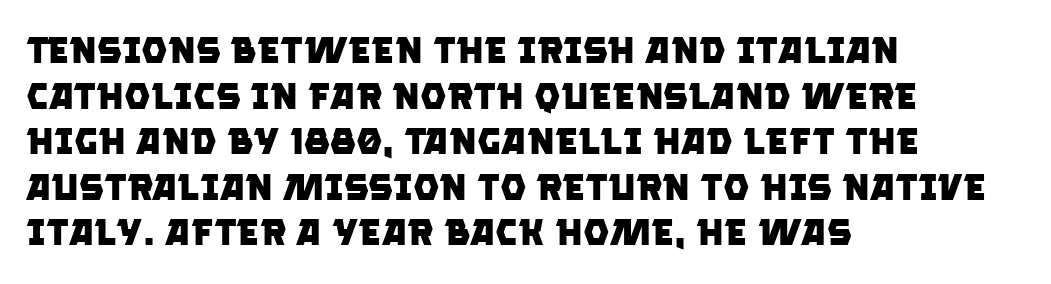
{"serif": "no", "bold": "yes", "weight": "heavy", "width": "normal", "stroke_contrast": "low", "x_height": "large", "monospaced": "no", "underline": "no", "align": "left", "line_spacing_ratio": 1.23, "letter_spacing": "normal", "letter_spacing_em": 0.0, "glyph_px": 37}
